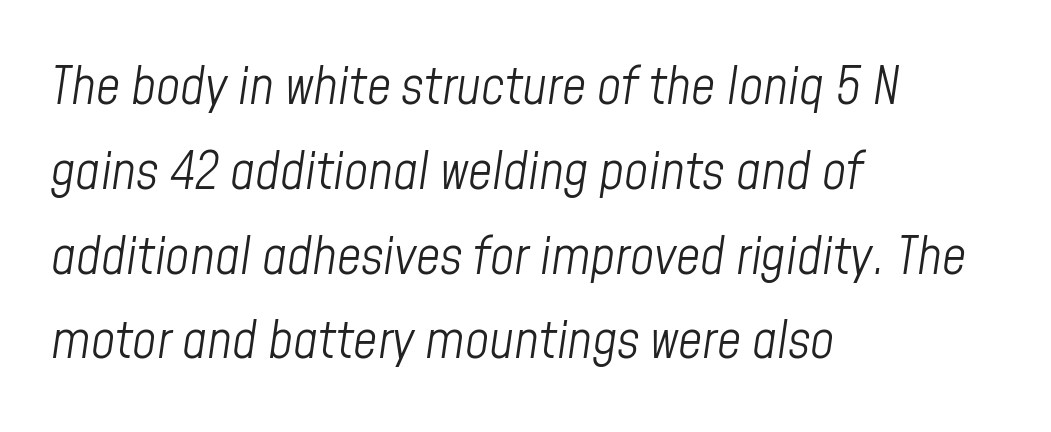
Line spacing here is normal. The rag falls on the right side of this text block. Do the characters align in a grid? No, the font is proportional. Letters rest on an invisible, unmarked baseline. The typography opts for an oblique posture over an upright one. Compared with typical body copy, the letter spacing here is the same.
